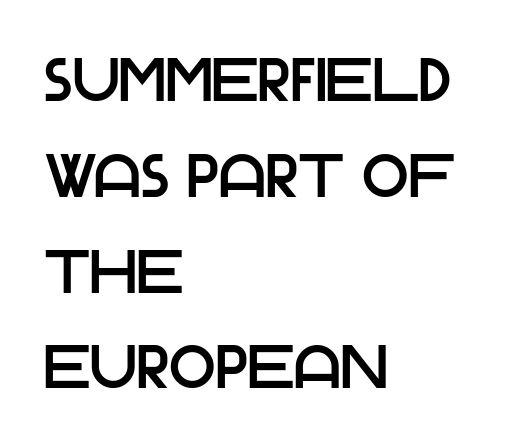
Q: Is the text italic (slanted)? A: No, it is upright.
Q: Is the typeface a serif or a sans-serif typeface? A: Sans-serif.
Q: Is the text underlined? A: No.
Q: How is the paragraph aligned? A: Left-aligned.
Q: Is the spacing between letters normal or unusually wide? A: Normal.
Q: Is the spacing between lines tight, normal or loose? A: Normal.
Q: Width (condensed, normal, or wide)? A: Normal.
Q: Stroke contrast? A: Low.
Q: x-height? A: Large.
Q: Monospaced? A: No.
